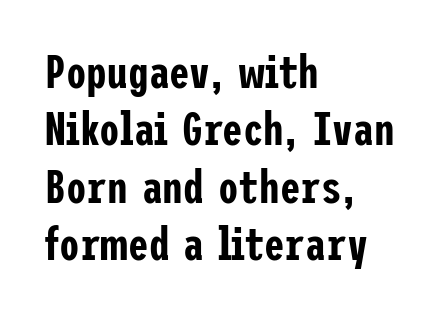
The image shows 46 px condensed sans-serif type, upright; set left-aligned, normal line spacing (1.25x), normal letter spacing, not underlined; low stroke contrast and a medium x-height.
